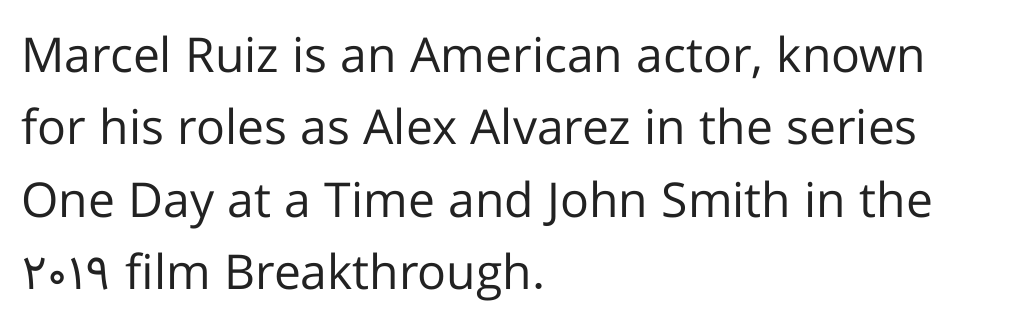
Stroke mass is kept to a normal reading level or below. This is the regular roman posture of the typeface. Leading: standard. Caption: standard tracking, unaltered. A classic flush-left, rag-right setting is used for this passage.
